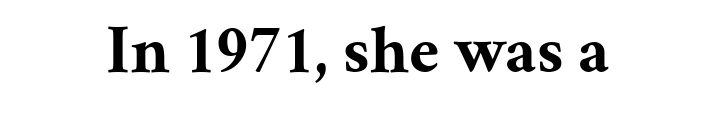
The characters display serif detailing at their extremities. The type sits square on the baseline with zero lean. This sample has the flowing, uneven cadence of proportional lettering. A typesetter would call this zero additional tracking.
